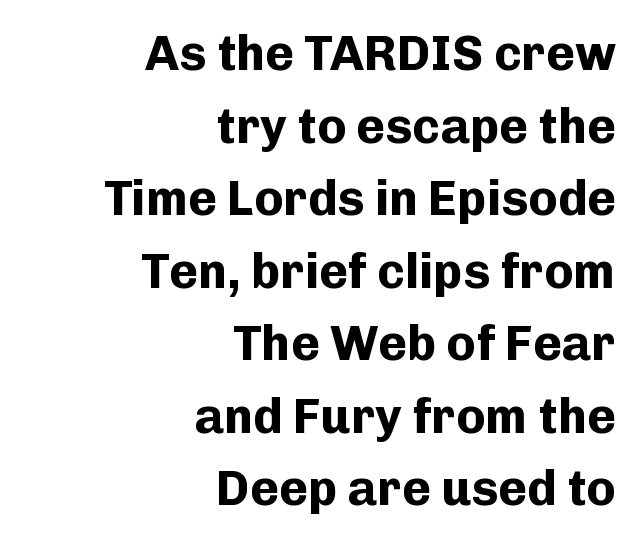
The image shows 49 px bold sans-serif type, upright; set right-aligned, normal line spacing (1.48x), normal letter spacing, not underlined; low stroke contrast and a medium x-height.
